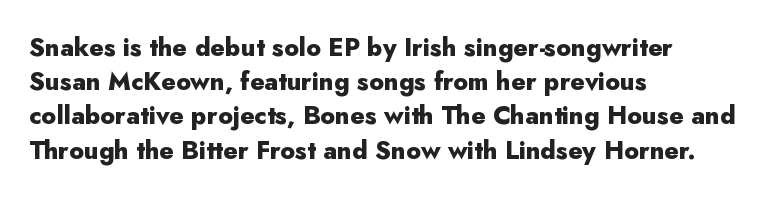
The image shows 25 px bold type, upright; set left-aligned, normal line spacing (1.37x), normal letter spacing, not underlined.
